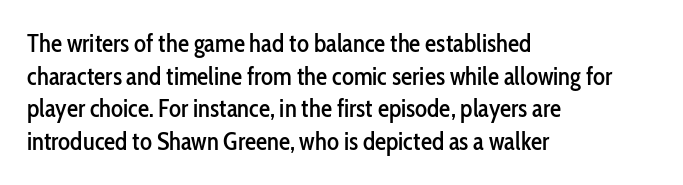
The image shows 25 px text type, upright; set left-aligned, normal line spacing (1.31x), normal letter spacing, not underlined.
